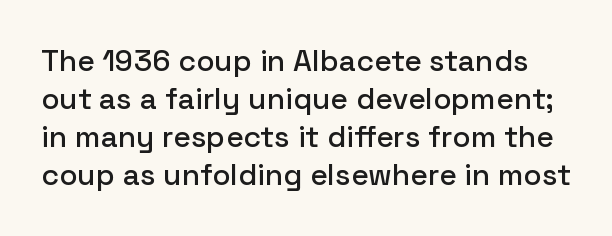
Q: Is the text italic (slanted)? A: No, it is upright.
Q: Is the typeface a serif or a sans-serif typeface? A: Sans-serif.
Q: Is the text underlined? A: No.
Q: Is the spacing between letters normal or unusually wide? A: Normal.
Q: Is the spacing between lines tight, normal or loose? A: Normal.
Q: Width (condensed, normal, or wide)? A: Normal.
Q: Stroke contrast? A: Low.
Q: x-height? A: Medium.
Q: Monospaced? A: No.
